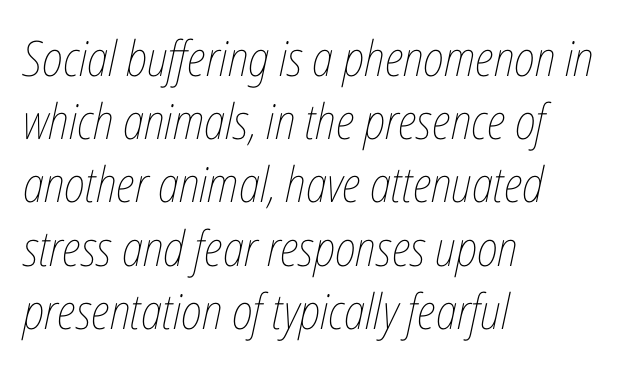
{"italic": "yes", "lean": "right", "slant_degrees": 12, "bold": "no", "weight": "thin", "width": "condensed", "stroke_contrast": "low", "x_height": "medium", "monospaced": "no", "underline": "no", "align": "left", "line_spacing": "normal", "line_spacing_ratio": 1.29, "letter_spacing": "normal", "letter_spacing_em": 0.0, "glyph_px": 49}
